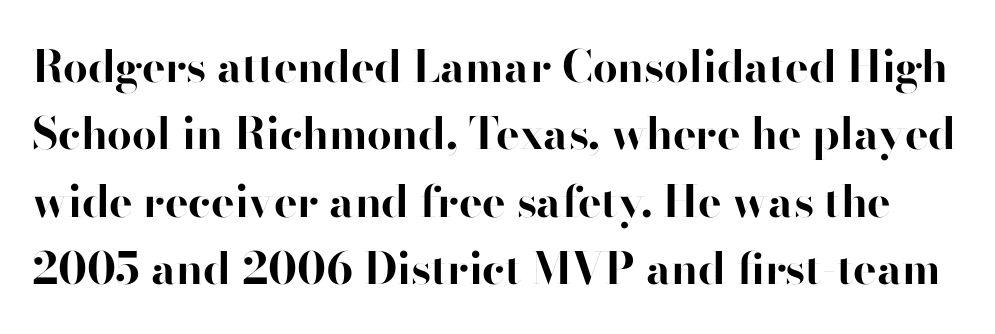
Q: Is the text bold? A: Yes.
Q: Is the text italic (slanted)? A: No, it is upright.
Q: Is the typeface a serif or a sans-serif typeface? A: Sans-serif.
Q: Is the text underlined? A: No.
Q: Is the spacing between letters normal or unusually wide? A: Normal.
Q: Is the spacing between lines tight, normal or loose? A: Normal.
Q: Width (condensed, normal, or wide)? A: Normal.
Q: Stroke contrast? A: High.
Q: x-height? A: Small.
Q: Monospaced? A: No.
